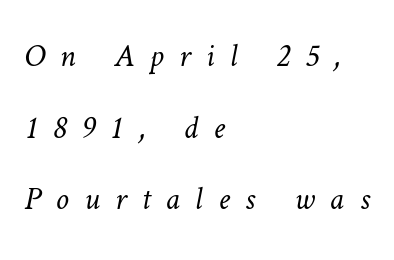
{"bold": "no", "weight": "light", "width": "normal", "stroke_contrast": "low", "x_height": "medium", "monospaced": "no", "underline": "no", "align": "left", "line_spacing": "loose", "line_spacing_ratio": 2.17, "letter_spacing": "wide", "letter_spacing_em": 0.46, "glyph_px": 33}
